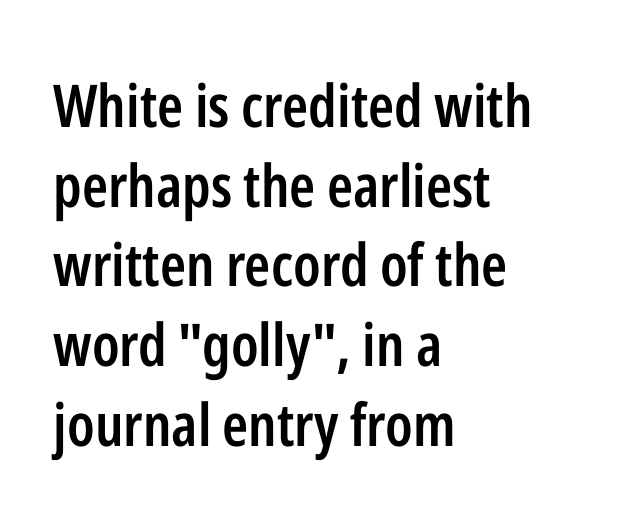
{"serif": "no", "italic": "no", "bold": "semi", "weight": "semibold", "width": "condensed", "stroke_contrast": "low", "x_height": "medium", "monospaced": "no", "underline": "no", "align": "left", "line_spacing": "normal", "line_spacing_ratio": 1.35, "letter_spacing": "normal", "letter_spacing_em": 0.0, "glyph_px": 59}
